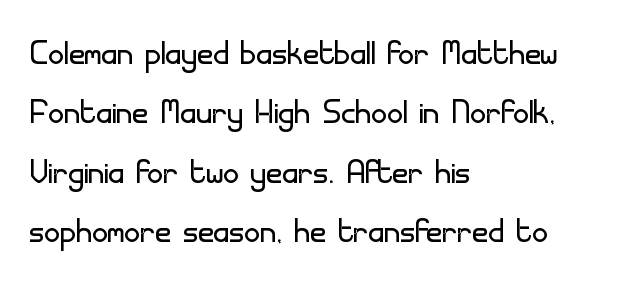
How are the letters spaced? Ordinarily, with no added tracking. The words here are not underlined. Stroke thickness stays within the range of a standard reading face or lighter. It's the straight-up-and-down kind of type.
